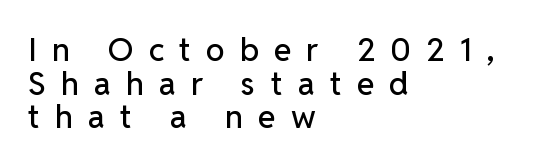
The image shows 32 px sans-serif type, upright; set left-aligned, tight line spacing (1.05x), unusually wide letter spacing (+0.47 em), not underlined; low stroke contrast and a medium x-height.
